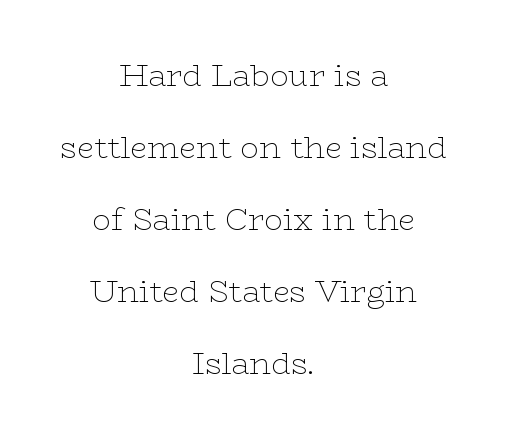
The letters stand upright; this is a roman face. The passage shown is typed in a proportional face where columns would drift. Anything drawn beneath the words? Only blank space. You can tell from the footed stems that serif type was used. The face looks like a standard text weight, possibly lighter. Compared with typical body copy, the letter spacing here is the same.
